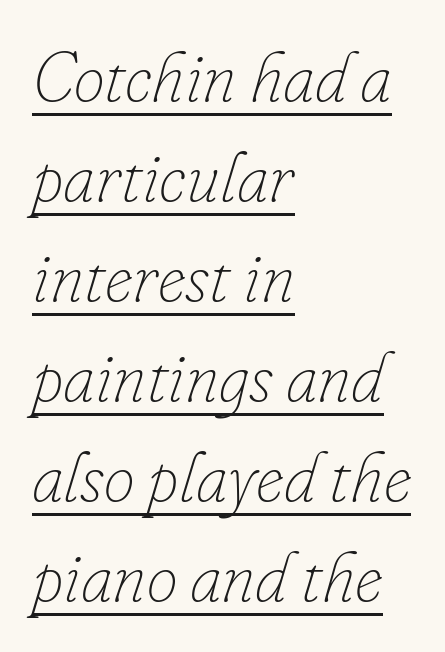
Q: Is the text bold? A: No.
Q: Is the text italic (slanted)? A: Yes, it leans right by about 16 degrees.
Q: Is the text underlined? A: Yes.
Q: How is the paragraph aligned? A: Left-aligned.
Q: Is the spacing between letters normal or unusually wide? A: Normal.
Q: Is the spacing between lines tight, normal or loose? A: Normal.
Q: Width (condensed, normal, or wide)? A: Normal.
Q: Stroke contrast? A: Low.
Q: x-height? A: Small.
Q: Monospaced? A: No.
